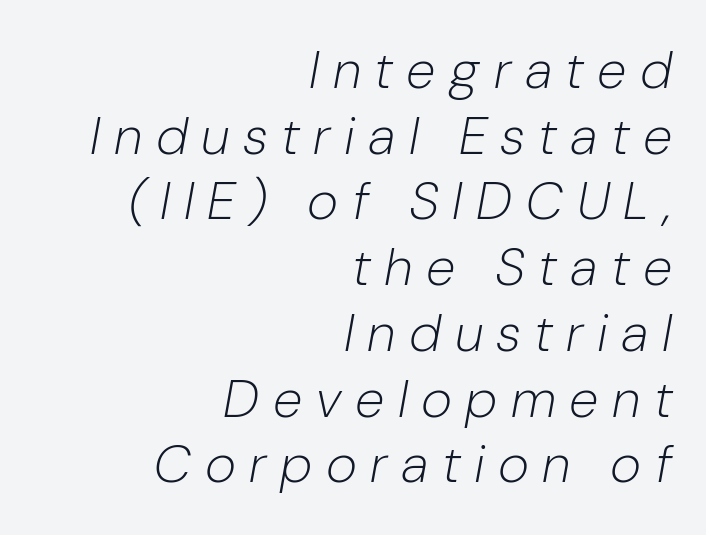
Underline: absent. The passage shown is typed in a proportional face where columns would drift. Students, note that the glyphs here are deliberately spaced far apart. The passage shown leans; its letterforms are oblique.
